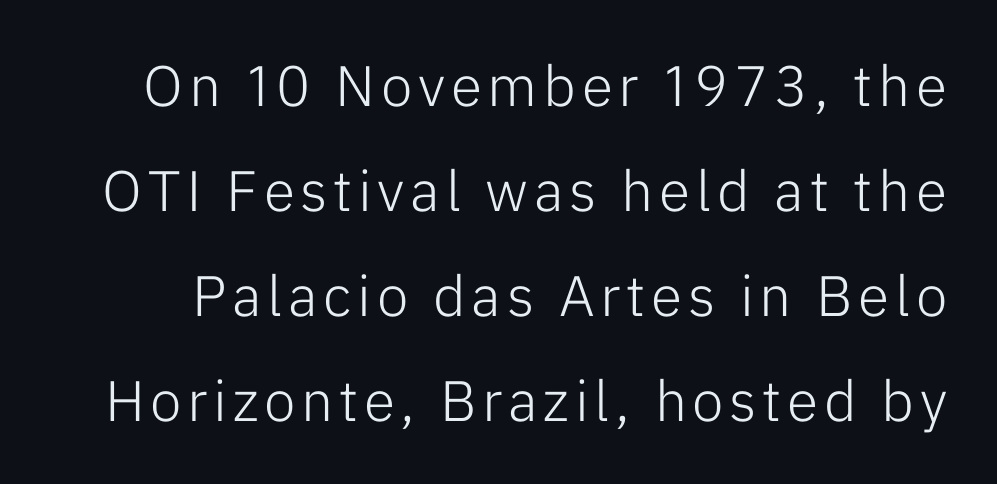
Is this a sans? Yes — the strokes have no serifs. Looks like regular typesetting: each glyph gets only the width it needs. Nobody drew a line under any word here. The weight would be labelled regular, book, light, or lighter still. Designer's note — italics off, roman on.
